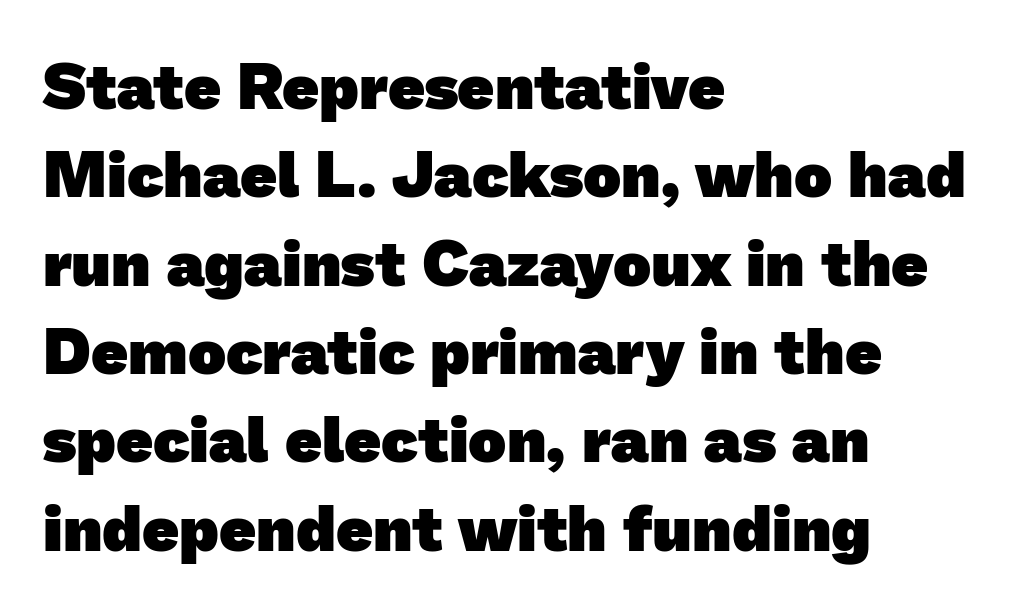
Q: Is the text bold? A: Yes.
Q: Is the typeface a serif or a sans-serif typeface? A: Sans-serif.
Q: Is the text underlined? A: No.
Q: How is the paragraph aligned? A: Left-aligned.
Q: Is the spacing between letters normal or unusually wide? A: Normal.
Q: Is the spacing between lines tight, normal or loose? A: Normal.
Q: Width (condensed, normal, or wide)? A: Normal.
Q: Stroke contrast? A: Low.
Q: x-height? A: Medium.
Q: Monospaced? A: No.
